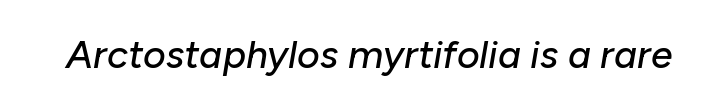
Q: Is the text italic (slanted)? A: Yes, it leans right by about 10 degrees.
Q: Is the text underlined? A: No.
Q: Is the spacing between letters normal or unusually wide? A: Normal.
Q: Width (condensed, normal, or wide)? A: Normal.
Q: Stroke contrast? A: Low.
Q: x-height? A: Medium.
Q: Monospaced? A: No.
